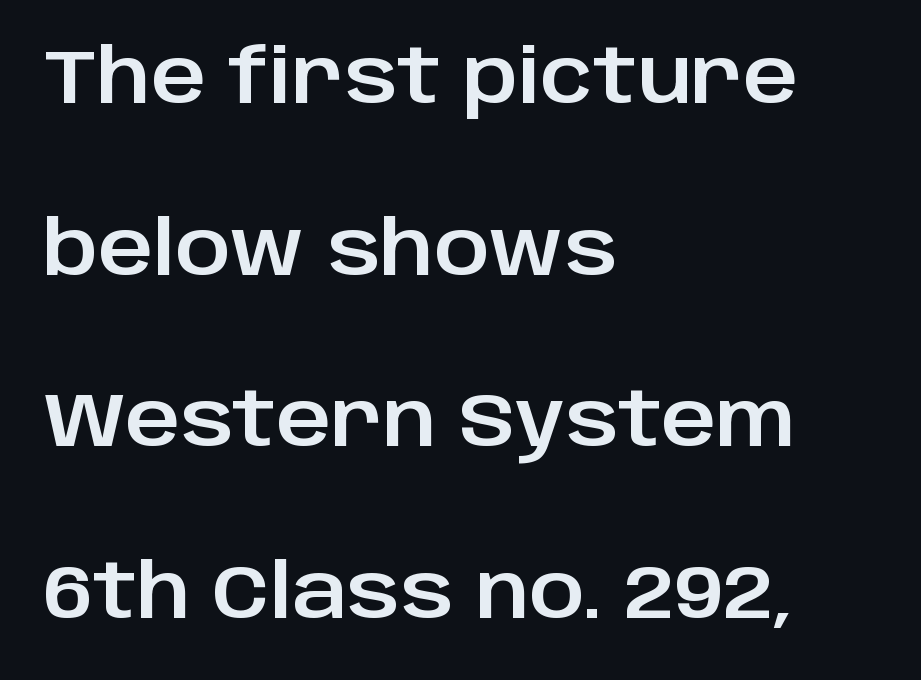
The image shows 75 px sans-serif type, upright; set left-aligned, loose line spacing (2.29x), normal letter spacing, not underlined; low stroke contrast and a large x-height.
